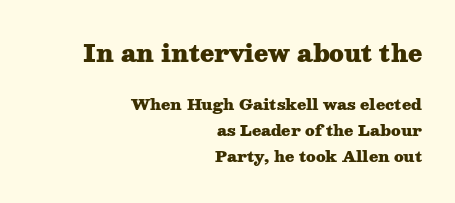
Q: Is the text bold? A: Yes.
Q: Is the text italic (slanted)? A: No, it is upright.
Q: Is the text underlined? A: No.
Q: How is the paragraph aligned? A: Right-aligned.
Q: Is the spacing between letters normal or unusually wide? A: Normal.
Q: Which block of text is set in a larger size, the first (top) or the second (bottom)? A: The first (top) one.
